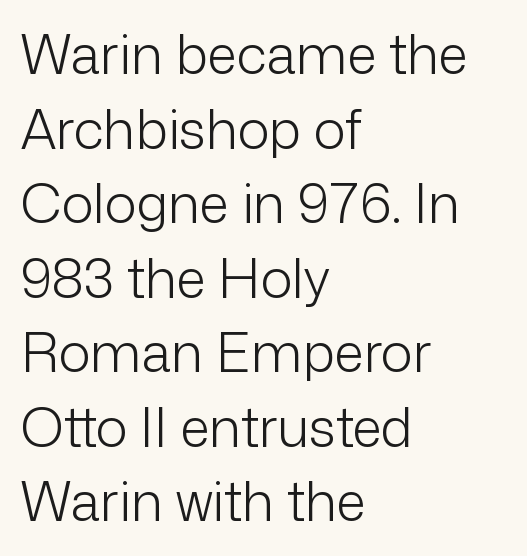
{"serif": "no", "italic": "no", "bold": "no", "weight": "light", "width": "normal", "stroke_contrast": "low", "x_height": "medium", "monospaced": "no", "underline": "no", "align": "left", "line_spacing": "normal", "line_spacing_ratio": 1.38, "letter_spacing": "normal", "letter_spacing_em": 0.0, "glyph_px": 54}
